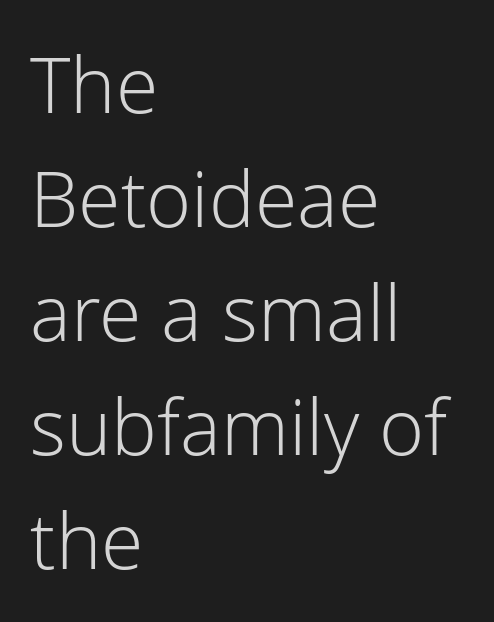
Check under the words: just untouched page. Regarding leading, the lines here are spaced in the standard way. This sample is left-justified, so line endings fall wherever the words run out. The lettering stays uniformly vertical, giving the passage a roman look.
